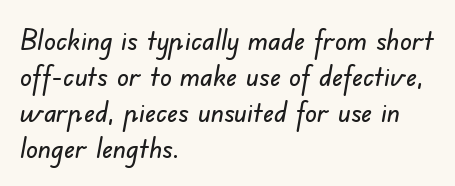
Q: Is the typeface a serif or a sans-serif typeface? A: Sans-serif.
Q: Is the text underlined? A: No.
Q: How is the paragraph aligned? A: Left-aligned.
Q: Is the spacing between letters normal or unusually wide? A: Normal.
Q: Width (condensed, normal, or wide)? A: Normal.
Q: Stroke contrast? A: Low.
Q: x-height? A: Small.
Q: Monospaced? A: No.
